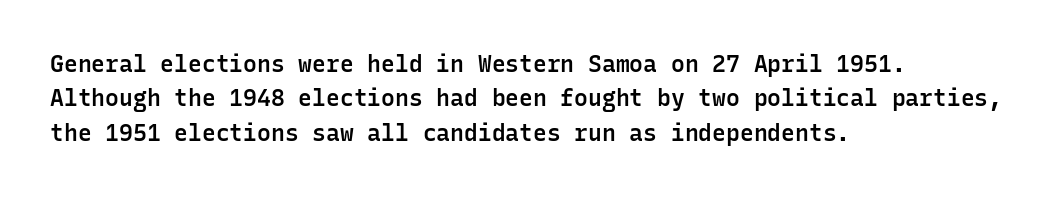
The image shows 23 px text type, upright; set left-aligned, normal line spacing (1.49x), normal letter spacing, not underlined.
